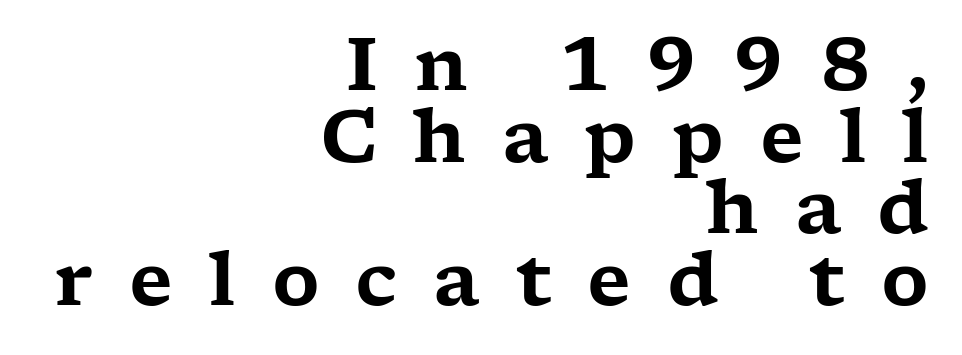
{"serif": "yes", "italic": "no", "width": "wide", "stroke_contrast": "low", "x_height": "medium", "monospaced": "no", "underline": "no", "align": "right", "line_spacing": "tight", "line_spacing_ratio": 0.98, "letter_spacing": "wide", "letter_spacing_em": 0.49, "glyph_px": 73}
